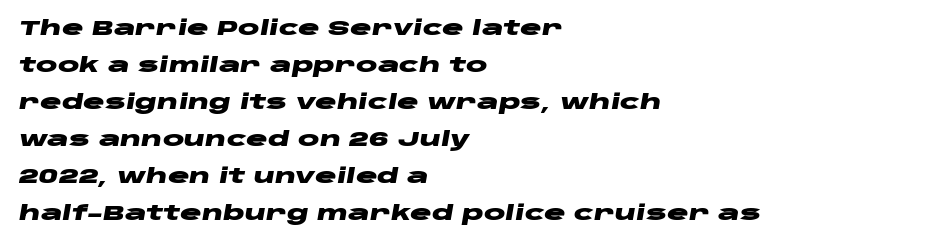
The image shows 20 px bold type, italic (leaning right); set left-aligned, line spacing 1.85x, normal letter spacing, not underlined.
